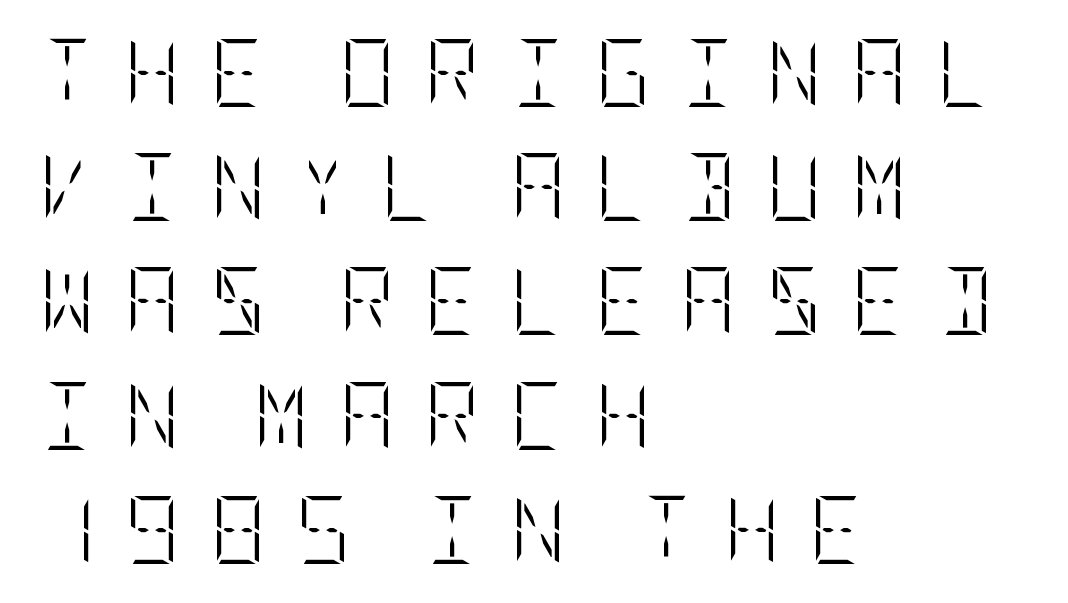
Q: Is the text bold? A: No.
Q: Is the text italic (slanted)? A: No, it is upright.
Q: Is the text underlined? A: No.
Q: How is the paragraph aligned? A: Left-aligned.
Q: Is the spacing between letters normal or unusually wide? A: Unusually wide.
Q: Is the spacing between lines tight, normal or loose? A: Normal.
Q: Width (condensed, normal, or wide)? A: Condensed.
Q: Stroke contrast? A: Low.
Q: x-height? A: Large.
